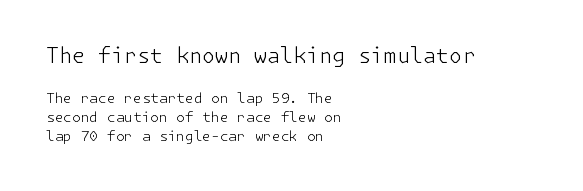
{"italic": "no", "bold": "no", "underline": "no", "align": "left", "line_spacing": "normal", "line_spacing_ratio": 1.37, "letter_spacing": "normal", "letter_spacing_em": 0.0, "larger_block": "first", "size_ratio": 1.5, "glyph_px": 21}
